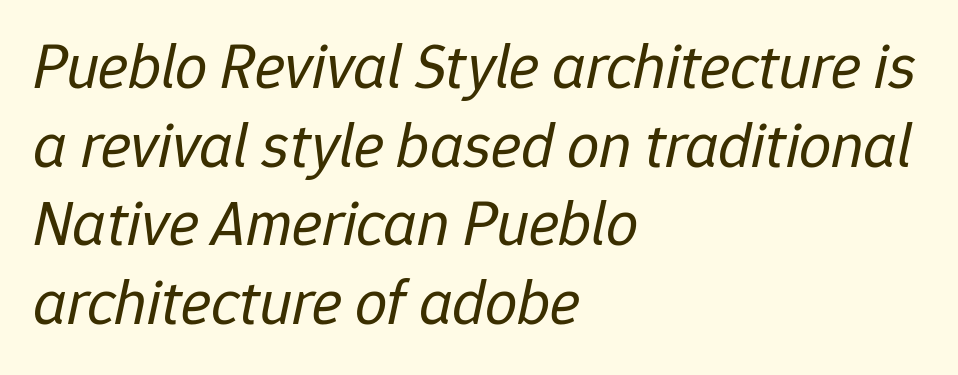
The image shows 64 px regular-weight type, italic (leaning right); set left-aligned, line spacing 1.23x, normal letter spacing, not underlined; low stroke contrast and a medium x-height.
